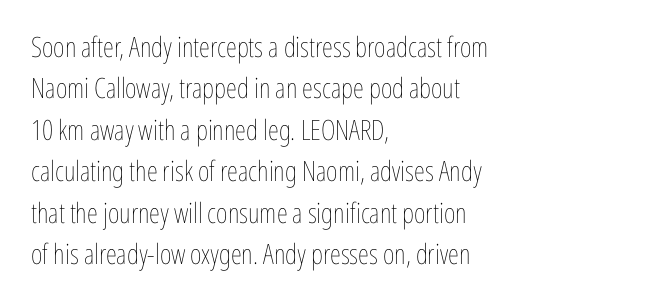
The image shows 28 px thin, condensed type, upright; set left-aligned, normal line spacing (1.48x), normal letter spacing, not underlined; low stroke contrast and a medium x-height.
